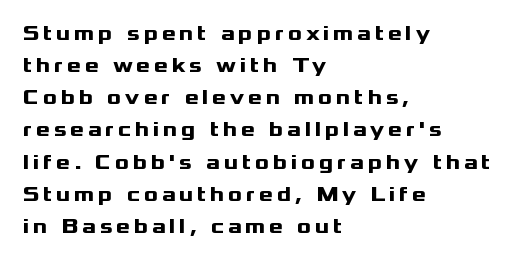
{"italic": "no", "bold": "yes", "underline": "no", "align": "left", "line_spacing": "normal", "line_spacing_ratio": 1.53, "glyph_px": 21}
